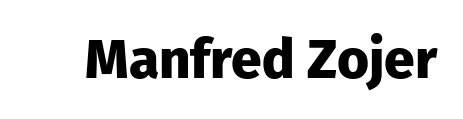
The image shows 55 px heavy sans-serif type, upright; set normal letter spacing, not underlined; low stroke contrast and a medium x-height.
